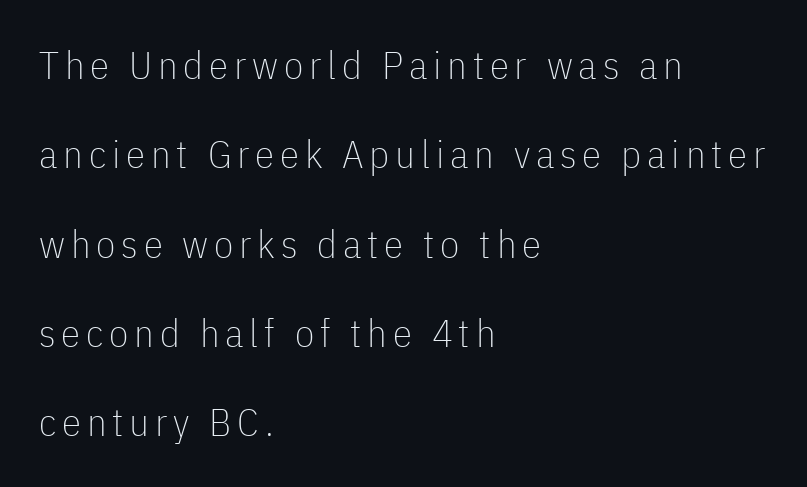
Q: Is the text bold? A: No.
Q: Is the text italic (slanted)? A: No, it is upright.
Q: Is the typeface a serif or a sans-serif typeface? A: Sans-serif.
Q: Is the text underlined? A: No.
Q: How is the paragraph aligned? A: Left-aligned.
Q: Is the spacing between lines tight, normal or loose? A: Loose.
Q: Width (condensed, normal, or wide)? A: Condensed.
Q: Stroke contrast? A: Low.
Q: x-height? A: Medium.
Q: Monospaced? A: No.
